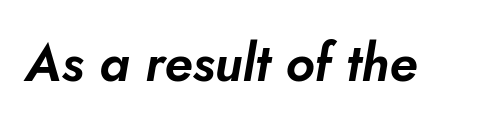
The image shows 52 px text type, italic (leaning right); set normal letter spacing, not underlined; low stroke contrast and a small x-height.
